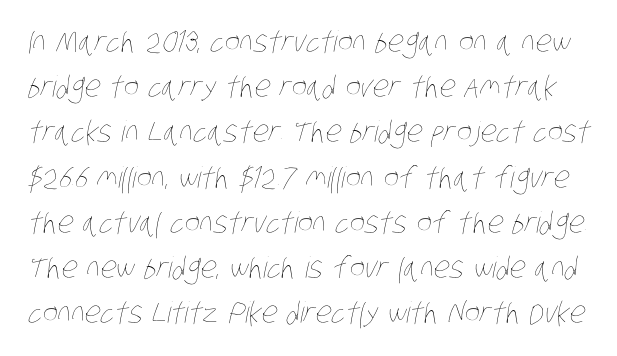
The lines sit at an ordinary, default distance from one another. Note the varied advance widths — an 'i' is clearly narrower than an 'm'. Heft: none added — not bold. The letters sit at their default tracking, neither squeezed nor spread. Glance below the letters and you will spot only blank space.
